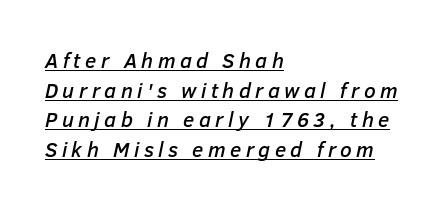
Q: Is the text italic (slanted)? A: Yes, it leans right by about 12 degrees.
Q: Is the text underlined? A: Yes.
Q: How is the paragraph aligned? A: Left-aligned.
Q: Is the spacing between letters normal or unusually wide? A: Unusually wide.
Q: Is the spacing between lines tight, normal or loose? A: Normal.
